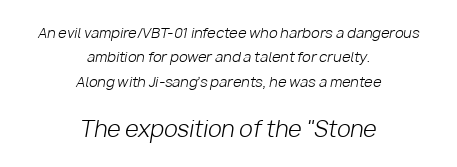
Neither beginnings nor endings align; midpoints do. Weight: not bold — regular or lighter. Spacing between characters is what you'd get straight out of the box. The foot of each line stays bare and open. Every character sits at an angle, as italics do.
